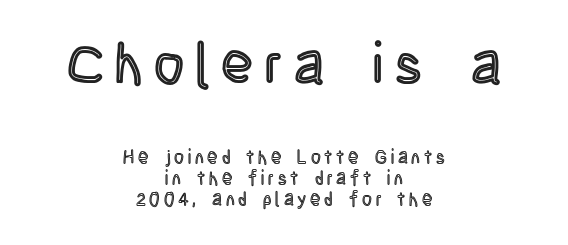
The image shows 58 px condensed type, upright; set centered, tight line spacing (1.11x), unusually wide letter spacing (+0.2 em), not underlined; the first (top) block is 3.05x larger; a large x-height.
